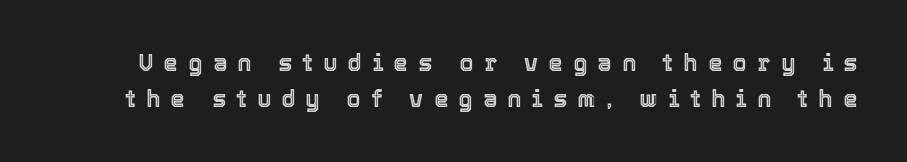
{"italic": "no", "underline": "no", "line_spacing": "normal", "line_spacing_ratio": 1.56, "letter_spacing": "wide", "letter_spacing_em": 0.45, "glyph_px": 23}
